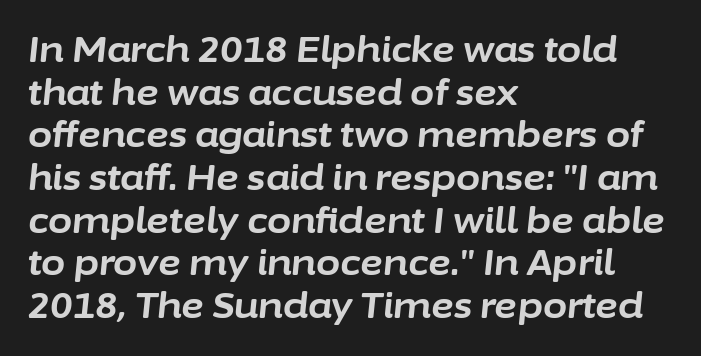
The image shows 35 px bold type, italic (leaning right); set left-aligned, line spacing 1.22x, normal letter spacing, not underlined; low stroke contrast and a medium x-height.
